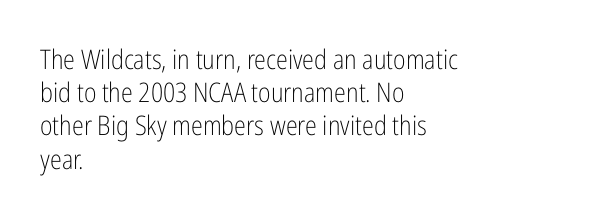
{"italic": "no", "bold": "no", "underline": "no", "align": "left", "line_spacing_ratio": 1.23, "letter_spacing": "normal", "letter_spacing_em": 0.0, "glyph_px": 27}
